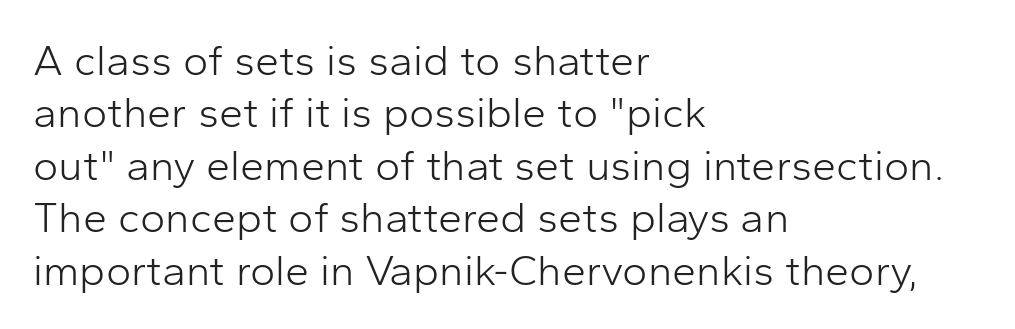
Q: Is the text bold? A: No.
Q: Is the text italic (slanted)? A: No, it is upright.
Q: Is the typeface a serif or a sans-serif typeface? A: Sans-serif.
Q: Is the text underlined? A: No.
Q: How is the paragraph aligned? A: Left-aligned.
Q: Is the spacing between letters normal or unusually wide? A: Normal.
Q: Width (condensed, normal, or wide)? A: Normal.
Q: Stroke contrast? A: Low.
Q: x-height? A: Medium.
Q: Monospaced? A: No.
